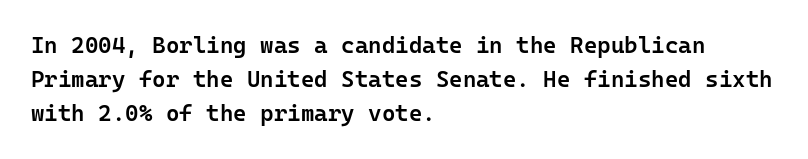
The image shows 23 px text type, upright; set left-aligned, normal line spacing (1.48x), normal letter spacing, not underlined.
